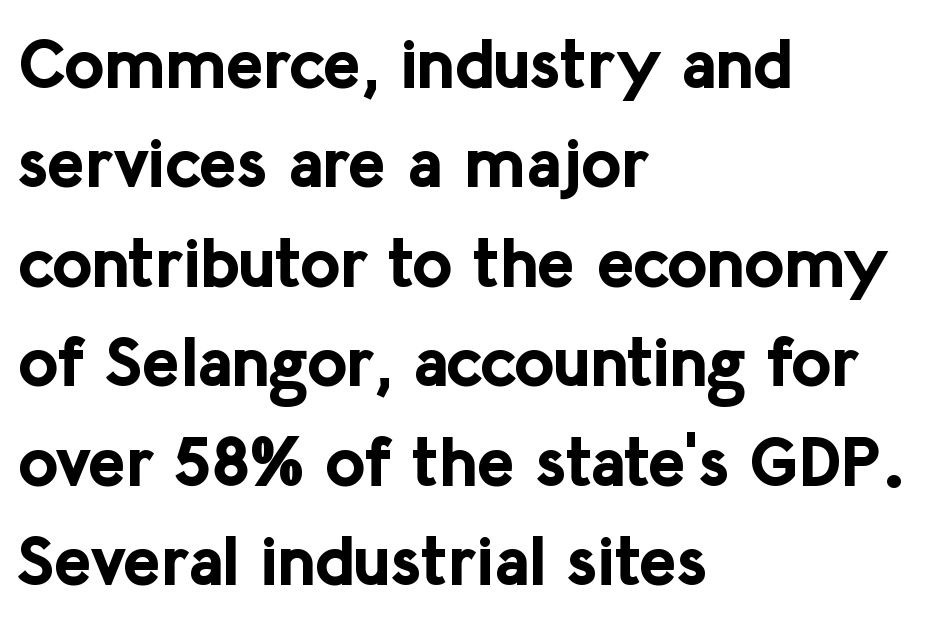
Tracking value appears to be zero — textbook default spacing. What weight is shown? A full bold with thick strokes. Only glyphs here, with clear space below each row. Unlike a traditional serif, this face leaves its strokes unadorned.
